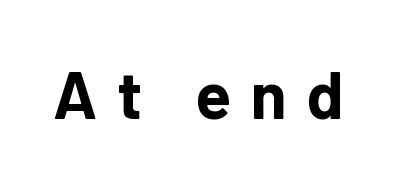
Here the designer chose a conventional face with non-uniform glyph widths. These lines have a slow, spaced-out rhythm from letter to letter. Notice how the stems are strictly vertical — no italics here. Bold? Absolutely — the strokes are thick and heavy. The string is rendered with underlining switched off. Is this a sans? Yes — the strokes have no serifs.
